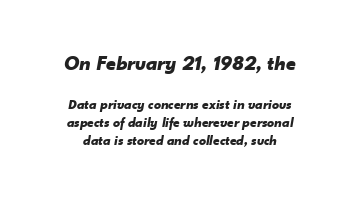
{"italic": "yes", "lean": "right", "slant_degrees": 10, "bold": "yes", "underline": "no", "line_spacing": "normal", "line_spacing_ratio": 1.32, "letter_spacing": "normal", "letter_spacing_em": 0.0, "larger_block": "first", "size_ratio": 1.5, "glyph_px": 21}
